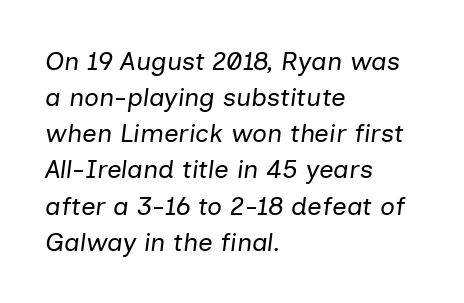
{"italic": "yes", "lean": "right", "slant_degrees": 7, "bold": "no", "underline": "no", "align": "left", "line_spacing": "normal", "line_spacing_ratio": 1.39, "letter_spacing": "normal", "letter_spacing_em": 0.0, "glyph_px": 26}
